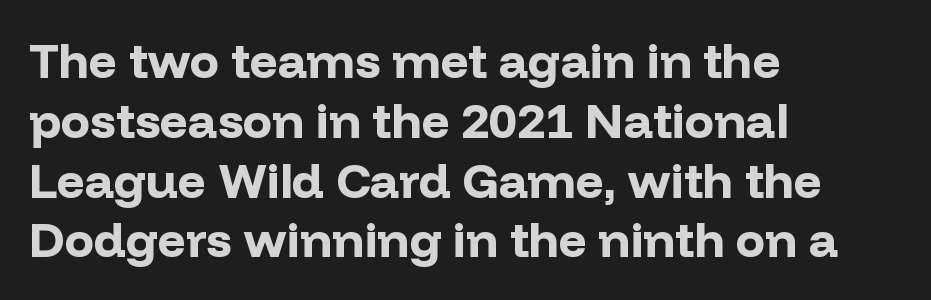
Q: Is the text bold? A: Yes.
Q: Is the text italic (slanted)? A: No, it is upright.
Q: Is the typeface a serif or a sans-serif typeface? A: Sans-serif.
Q: Is the text underlined? A: No.
Q: How is the paragraph aligned? A: Left-aligned.
Q: Is the spacing between letters normal or unusually wide? A: Normal.
Q: Width (condensed, normal, or wide)? A: Normal.
Q: Stroke contrast? A: Low.
Q: x-height? A: Medium.
Q: Monospaced? A: No.
